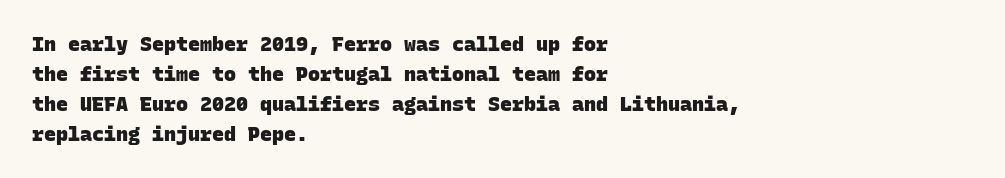
In terms of leading, this rendering sits right in the middle. Heft: maximum for text — a bold. Underlining? Definitely not there. This rendering leaves character spacing at its baseline value. Reading down the block, your eye returns to a fixed left position each line.
